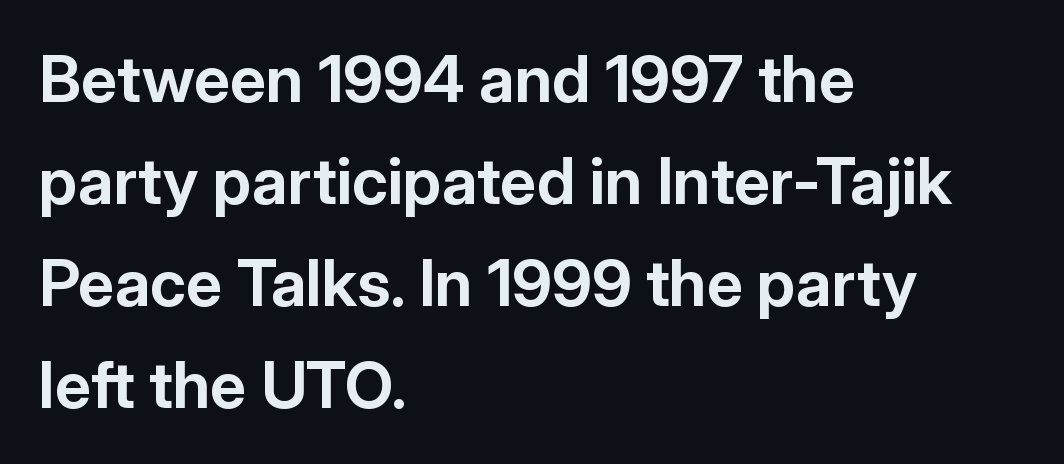
The image shows 65 px bold sans-serif type, upright; set left-aligned, normal line spacing (1.57x), normal letter spacing, not underlined; low stroke contrast and a medium x-height.
